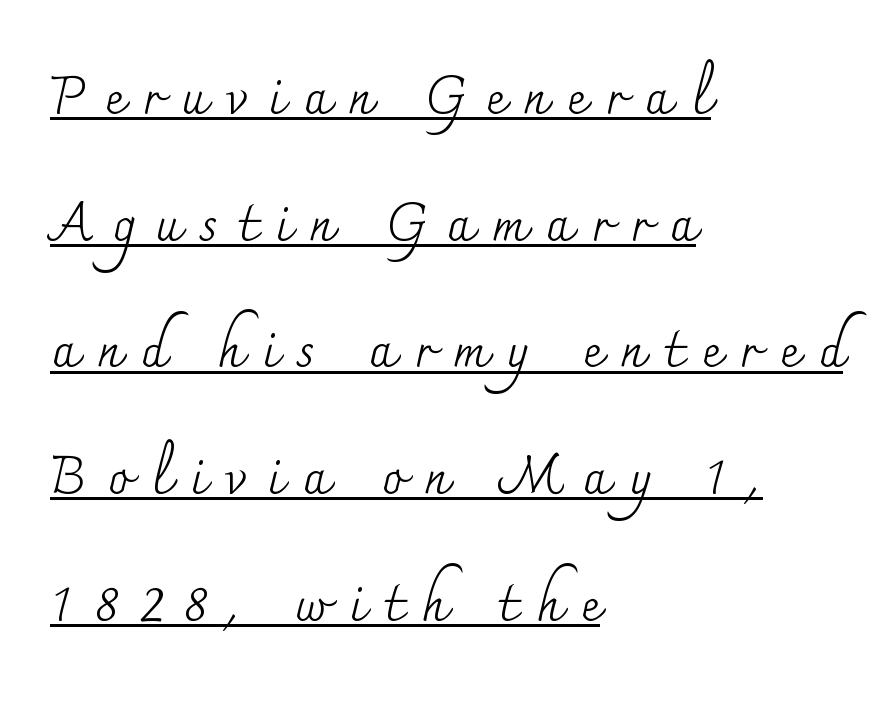
Q: Is the text bold? A: No.
Q: Is the text italic (slanted)? A: Yes.
Q: Is the typeface a serif or a sans-serif typeface? A: Serif.
Q: Is the text underlined? A: Yes.
Q: How is the paragraph aligned? A: Left-aligned.
Q: Is the spacing between letters normal or unusually wide? A: Unusually wide.
Q: Is the spacing between lines tight, normal or loose? A: Loose.
Q: Width (condensed, normal, or wide)? A: Normal.
Q: Stroke contrast? A: Medium.
Q: x-height? A: Small.
Q: Monospaced? A: No.
